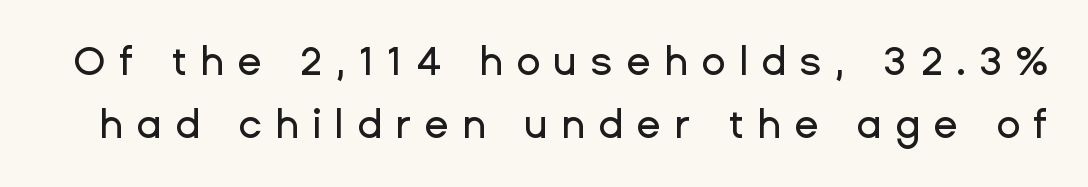
Varying glyph widths throughout — classic text-font behaviour. The specimen reads as upright at a glance. How are the letters spaced? Widely, with obvious added tracking. Vertically, the passage feels balanced, rows spaced as you'd expect. To sum up the face: it is a sans, with no serifs.
